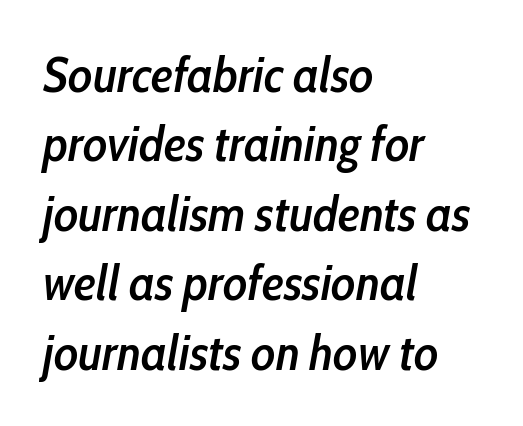
The image shows 50 px semibold, condensed type, italic (leaning right); set left-aligned, normal line spacing (1.39x), normal letter spacing, not underlined; low stroke contrast and a medium x-height.
